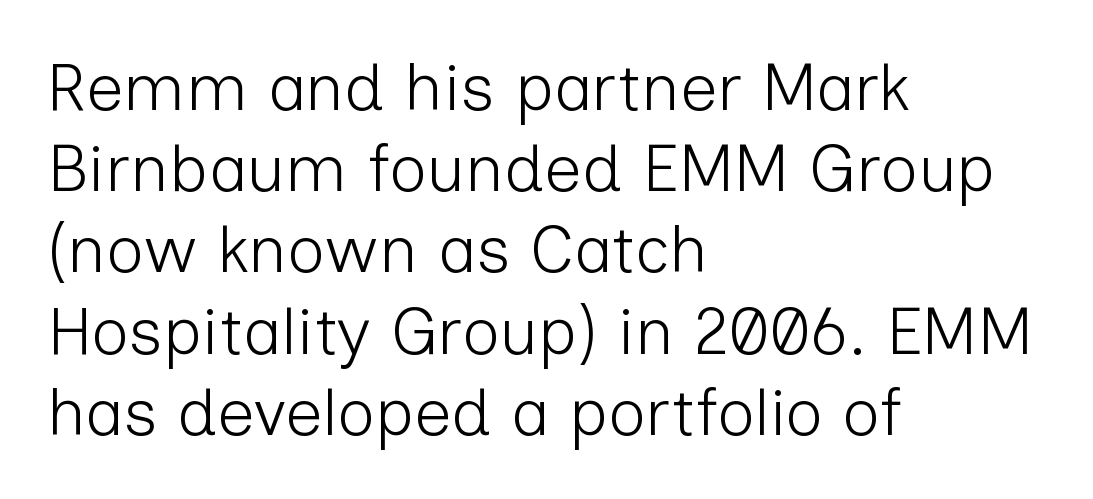
The passage shown is not bold in any degree. The letters advance in unequal steps, a hallmark of proportional type. Every row of glyphs begins at an identical x-position on the left. Observe the ordinary spacing: letters are neighbours, not strangers. The zone under the glyphs is completely vacant. The typeface chosen for these lines omits serifs.
